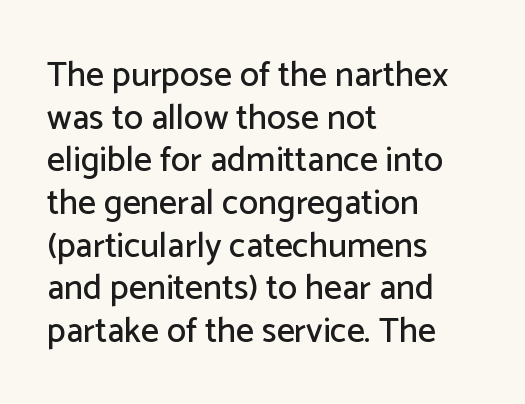
The image shows 35 px sans-serif type, upright; set left-aligned, line spacing 1.22x, normal letter spacing, not underlined; low stroke contrast and a medium x-height.
